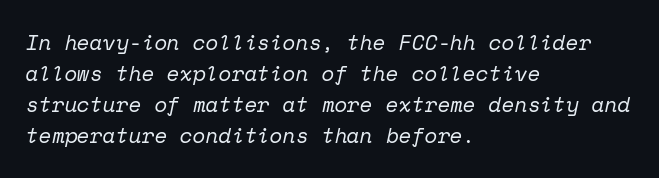
Q: Is the text bold? A: No.
Q: Is the text italic (slanted)? A: Yes, it leans right by about 12 degrees.
Q: Is the text underlined? A: No.
Q: How is the paragraph aligned? A: Left-aligned.
Q: Is the spacing between letters normal or unusually wide? A: Normal.
Q: Is the spacing between lines tight, normal or loose? A: Normal.
